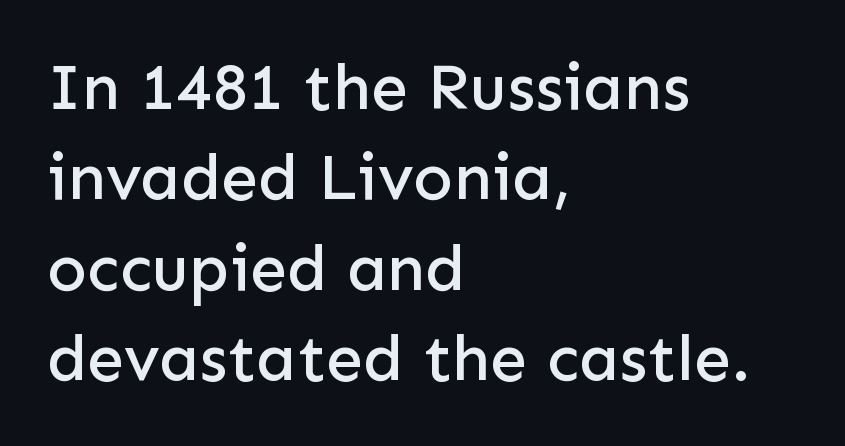
The image shows 66 px sans-serif type, upright; set left-aligned, normal line spacing (1.37x), normal letter spacing, not underlined; low stroke contrast and a medium x-height.
